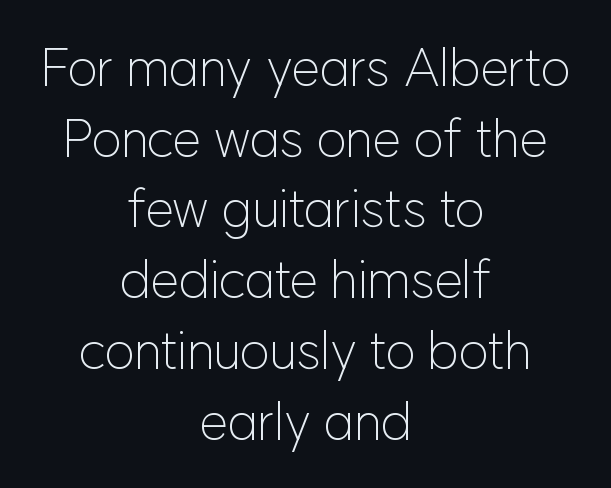
{"serif": "no", "italic": "no", "bold": "no", "weight": "light", "width": "normal", "stroke_contrast": "low", "x_height": "medium", "monospaced": "no", "underline": "no", "align": "center", "line_spacing": "normal", "line_spacing_ratio": 1.36, "letter_spacing": "normal", "letter_spacing_em": 0.0, "glyph_px": 52}
